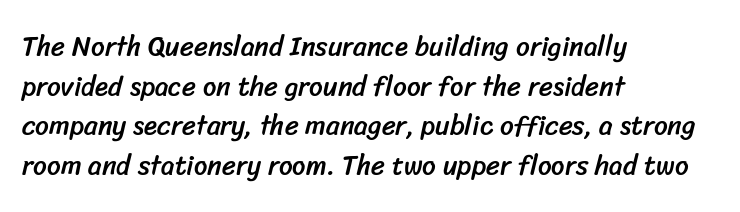
The image shows 27 px text type; set left-aligned, normal line spacing (1.47x), normal letter spacing, not underlined.
